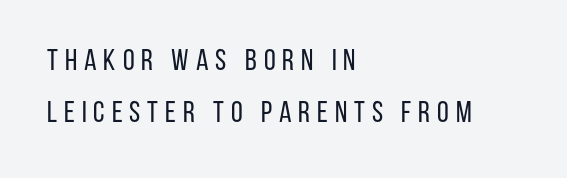
The image shows 30 px regular-weight, condensed sans-serif type, upright; set left-aligned, line spacing 1.75x, unusually wide letter spacing (+0.23 em), not underlined; low stroke contrast and a large x-height.
